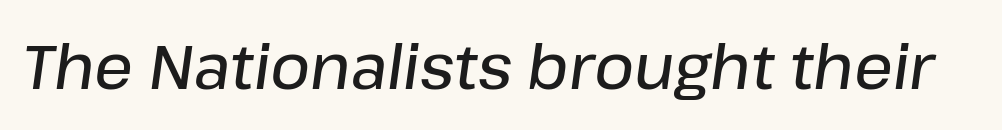
{"italic": "yes", "lean": "right", "slant_degrees": 8, "bold": "semi", "weight": "semibold", "width": "normal", "stroke_contrast": "low", "x_height": "medium", "monospaced": "no", "underline": "no", "letter_spacing": "normal", "letter_spacing_em": 0.0, "glyph_px": 61}
